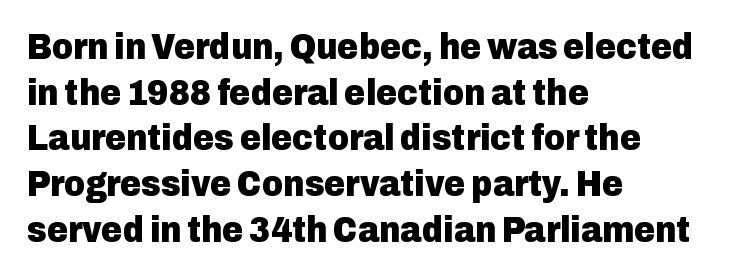
The image shows 36 px heavy sans-serif type, upright; set left-aligned, normal line spacing (1.27x), normal letter spacing, not underlined; low stroke contrast and a medium x-height.
